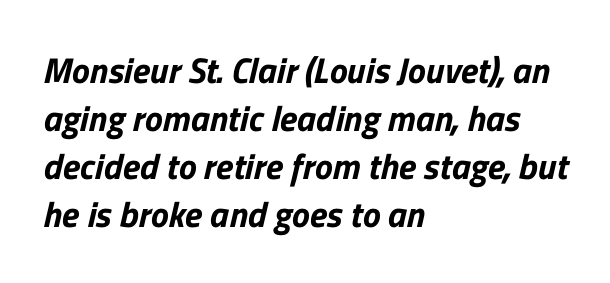
Q: Is the typeface a serif or a sans-serif typeface? A: Sans-serif.
Q: Is the text underlined? A: No.
Q: How is the paragraph aligned? A: Left-aligned.
Q: Is the spacing between letters normal or unusually wide? A: Normal.
Q: Is the spacing between lines tight, normal or loose? A: Normal.
Q: Width (condensed, normal, or wide)? A: Normal.
Q: Stroke contrast? A: Low.
Q: x-height? A: Medium.
Q: Monospaced? A: No.
